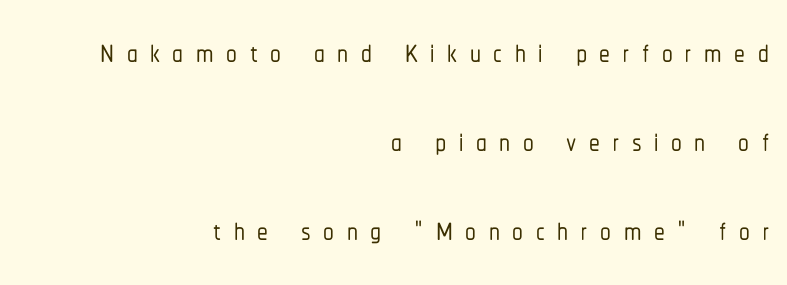
{"serif": "no", "italic": "no", "width": "condensed", "stroke_contrast": "low", "x_height": "medium", "monospaced": "no", "underline": "no", "align": "right", "line_spacing": "loose", "line_spacing_ratio": 2.07, "letter_spacing": "wide", "letter_spacing_em": 0.29, "glyph_px": 43}
